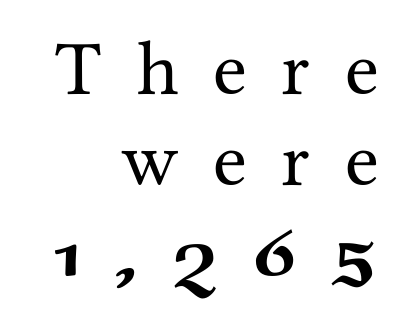
{"serif": "yes", "italic": "no", "width": "normal", "stroke_contrast": "medium", "x_height": "medium", "monospaced": "no", "underline": "no", "align": "right", "line_spacing_ratio": 1.18, "letter_spacing": "wide", "letter_spacing_em": 0.45, "glyph_px": 77}
